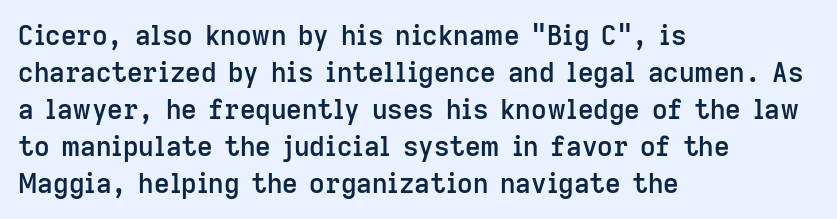
{"italic": "no", "bold": "semi", "underline": "no", "align": "left", "line_spacing": "normal", "line_spacing_ratio": 1.37, "letter_spacing": "normal", "letter_spacing_em": 0.0, "glyph_px": 27}
